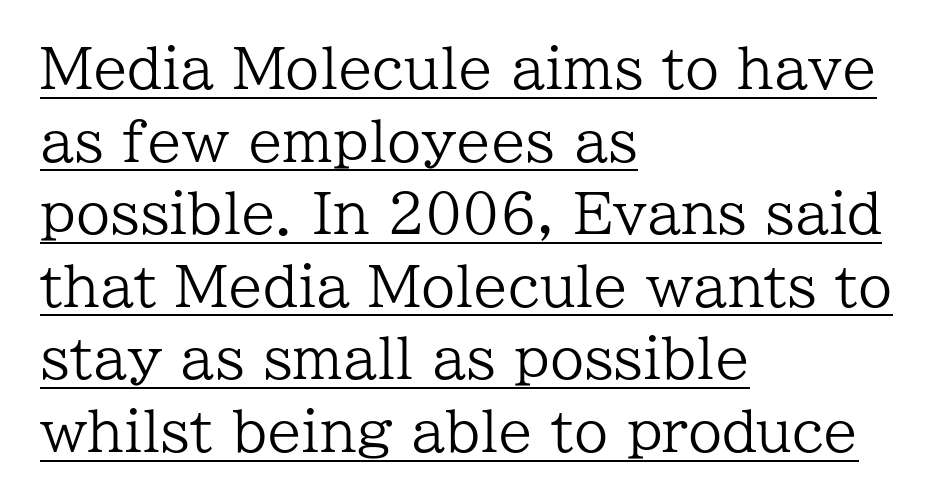
This sample has the flowing, uneven cadence of proportional lettering. The lettering stays uniformly vertical, giving the passage a roman look. Line beginnings align vertically; line endings do not. Inter-character spacing is left at the font's built-in metrics. You can tell from the footed stems that serif type was used.
